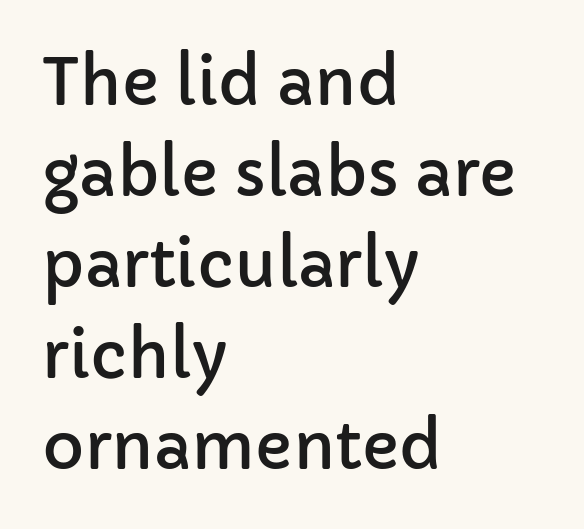
{"serif": "no", "italic": "no", "width": "normal", "stroke_contrast": "low", "x_height": "medium", "monospaced": "no", "underline": "no", "align": "left", "line_spacing": "normal", "line_spacing_ratio": 1.42, "letter_spacing": "normal", "letter_spacing_em": 0.0, "glyph_px": 64}
